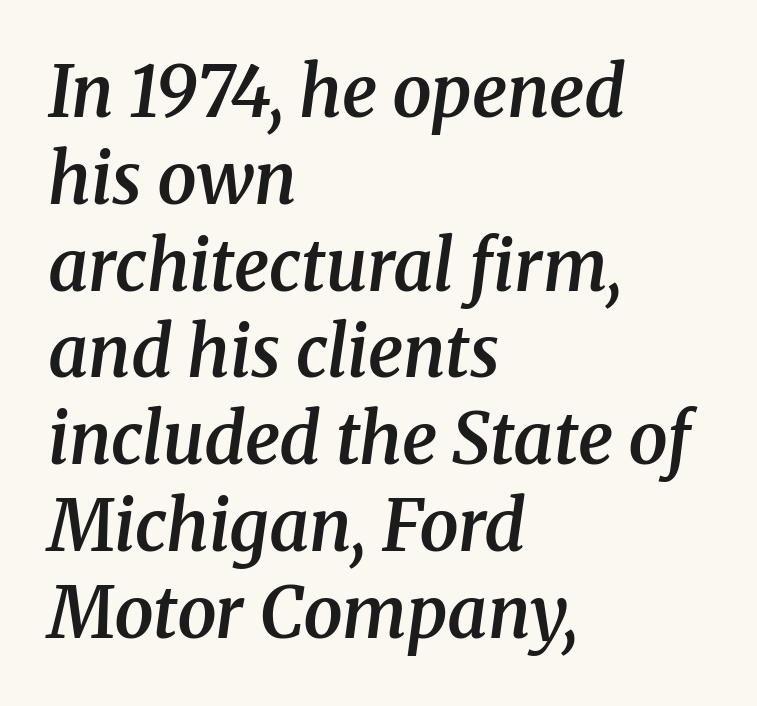
Q: Is the text bold? A: Semi-bold.
Q: Is the text italic (slanted)? A: Yes, it leans right by about 8 degrees.
Q: Is the typeface a serif or a sans-serif typeface? A: Serif.
Q: Is the text underlined? A: No.
Q: How is the paragraph aligned? A: Left-aligned.
Q: Is the spacing between letters normal or unusually wide? A: Normal.
Q: Width (condensed, normal, or wide)? A: Normal.
Q: Stroke contrast? A: Medium.
Q: x-height? A: Medium.
Q: Monospaced? A: No.
